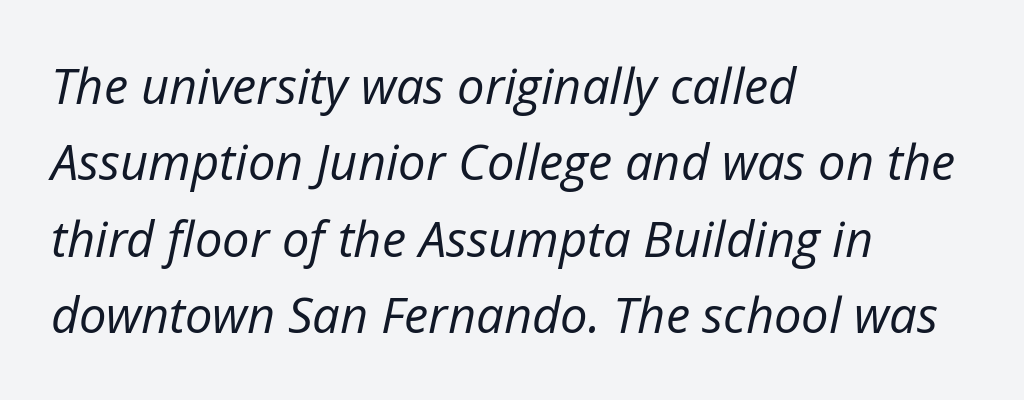
The image shows 49 px regular-weight type, italic (leaning right); set left-aligned, normal line spacing (1.56x), normal letter spacing, not underlined; low stroke contrast and a medium x-height.
